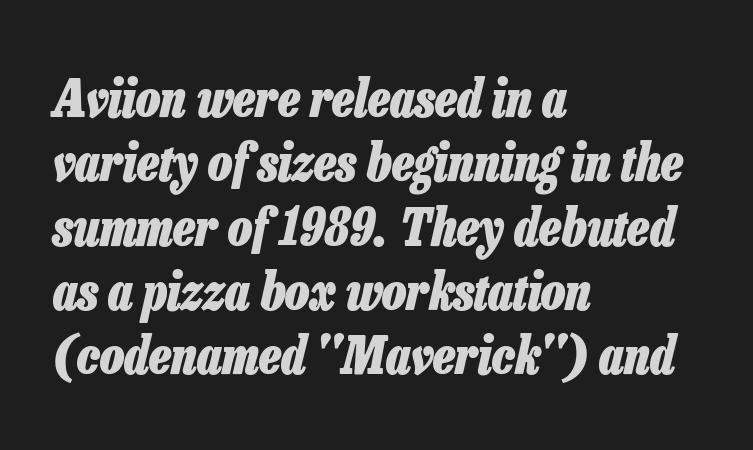
Q: Is the text bold? A: Yes.
Q: Is the text italic (slanted)? A: Yes, it leans right by about 13 degrees.
Q: Is the text underlined? A: No.
Q: How is the paragraph aligned? A: Left-aligned.
Q: Is the spacing between letters normal or unusually wide? A: Normal.
Q: Is the spacing between lines tight, normal or loose? A: Normal.
Q: Width (condensed, normal, or wide)? A: Condensed.
Q: Stroke contrast? A: Low.
Q: x-height? A: Medium.
Q: Monospaced? A: No.
